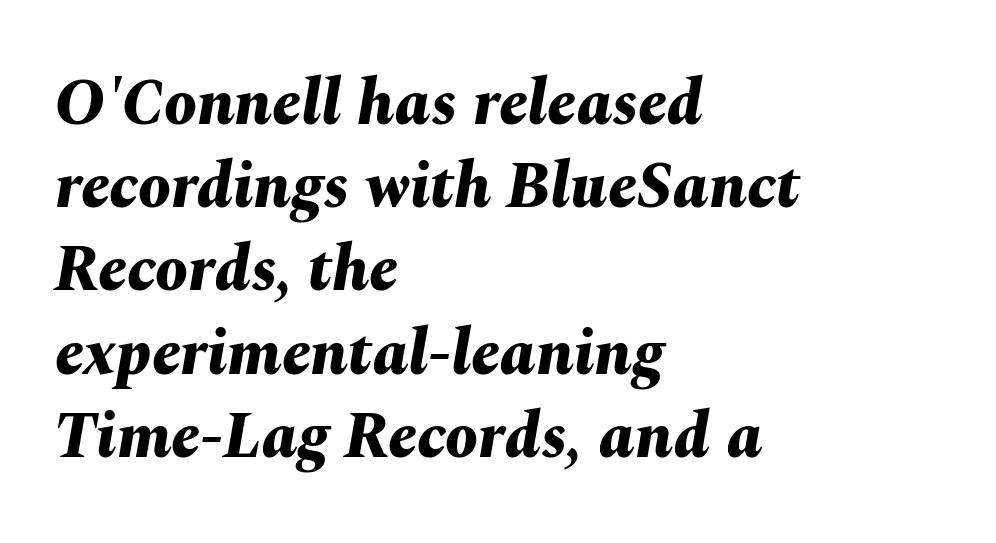
{"italic": "yes", "lean": "right", "slant_degrees": 10, "bold": "yes", "weight": "bold", "width": "normal", "stroke_contrast": "medium", "x_height": "medium", "monospaced": "no", "underline": "no", "align": "left", "line_spacing": "normal", "line_spacing_ratio": 1.28, "letter_spacing": "normal", "letter_spacing_em": 0.0, "glyph_px": 65}
